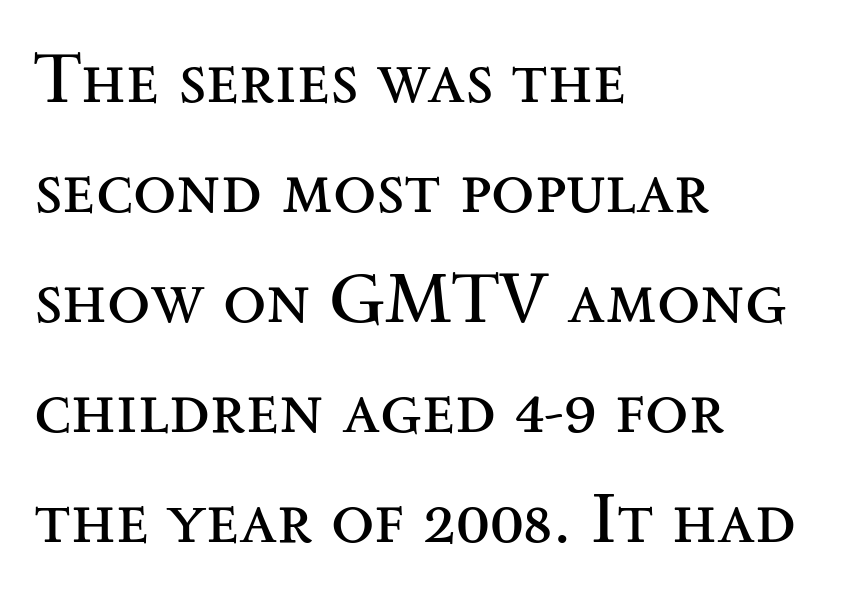
This is not heavy type; no bold has been used. Layout note: lines flush left. The designer went with a serif here, giving each stem small feet. The line-height multiplier appears to be the usual default. Here the designer chose a conventional face with non-uniform glyph widths. Nobody drew a line under any word here.
